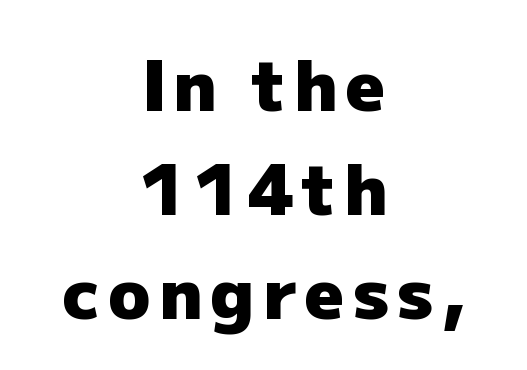
{"serif": "no", "italic": "no", "bold": "yes", "weight": "heavy", "width": "normal", "stroke_contrast": "low", "x_height": "medium", "monospaced": "no", "underline": "no", "align": "center", "line_spacing": "normal", "line_spacing_ratio": 1.51, "glyph_px": 69}
